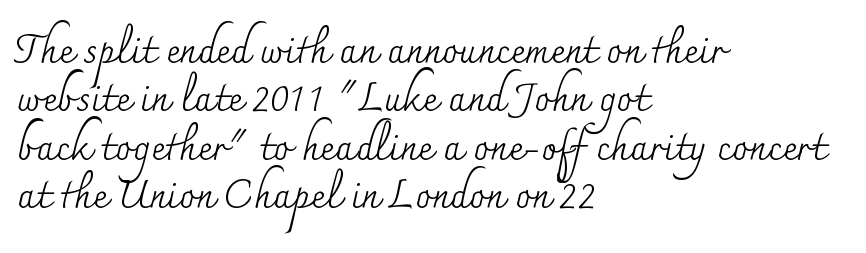
Q: Is the text bold? A: No.
Q: Is the text italic (slanted)? A: Yes.
Q: Is the typeface a serif or a sans-serif typeface? A: Serif.
Q: Is the text underlined? A: No.
Q: How is the paragraph aligned? A: Left-aligned.
Q: Is the spacing between letters normal or unusually wide? A: Normal.
Q: Width (condensed, normal, or wide)? A: Normal.
Q: Stroke contrast? A: Medium.
Q: x-height? A: Small.
Q: Monospaced? A: No.
